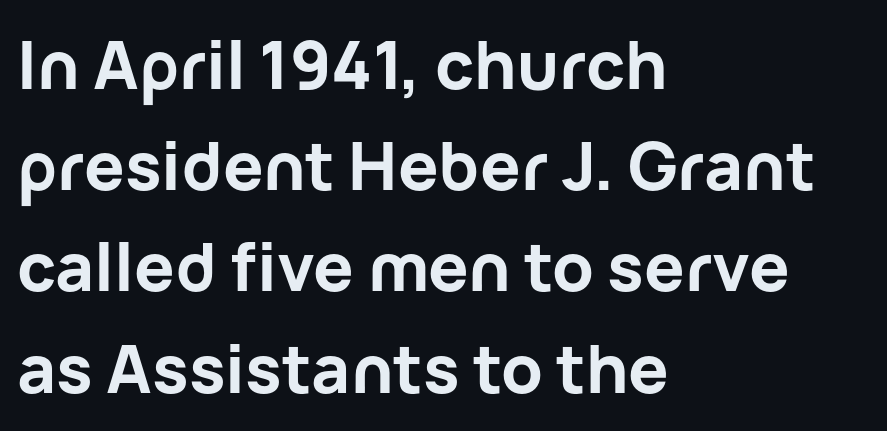
The image shows 67 px bold sans-serif type, upright; set left-aligned, normal line spacing (1.51x), normal letter spacing, not underlined; low stroke contrast and a medium x-height.
